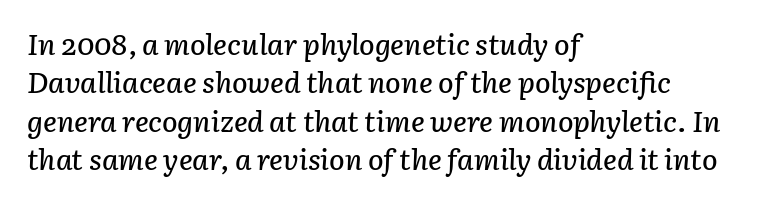
The image shows 29 px text type, italic (leaning right); set left-aligned, normal line spacing (1.32x), normal letter spacing, not underlined; low stroke contrast and a medium x-height.
